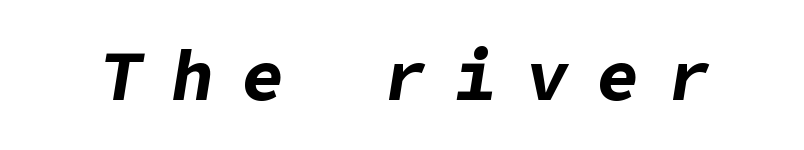
The image shows 71 px bold type, italic (leaning right); set unusually wide letter spacing (+0.4 em), not underlined; low stroke contrast and a medium x-height.
